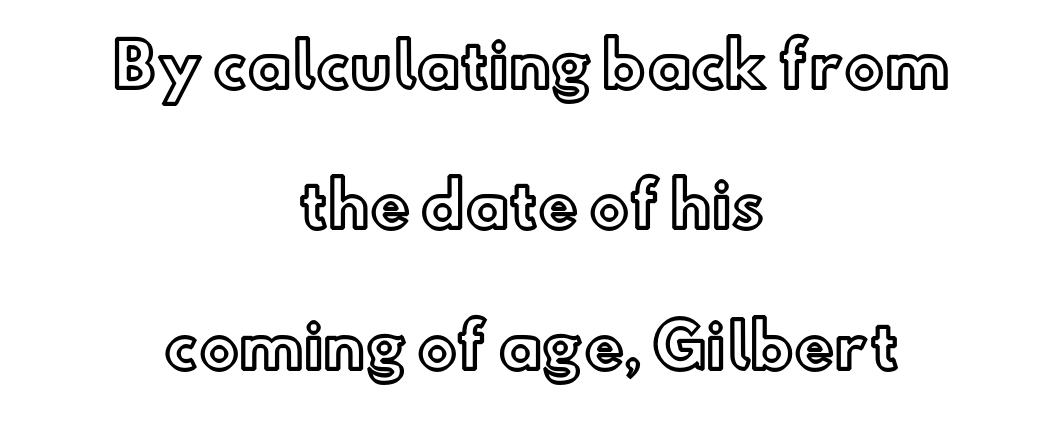
{"italic": "no", "width": "normal", "x_height": "small", "monospaced": "no", "underline": "no", "align": "center", "line_spacing": "loose", "line_spacing_ratio": 2.34, "letter_spacing": "normal", "letter_spacing_em": 0.0, "glyph_px": 60}
